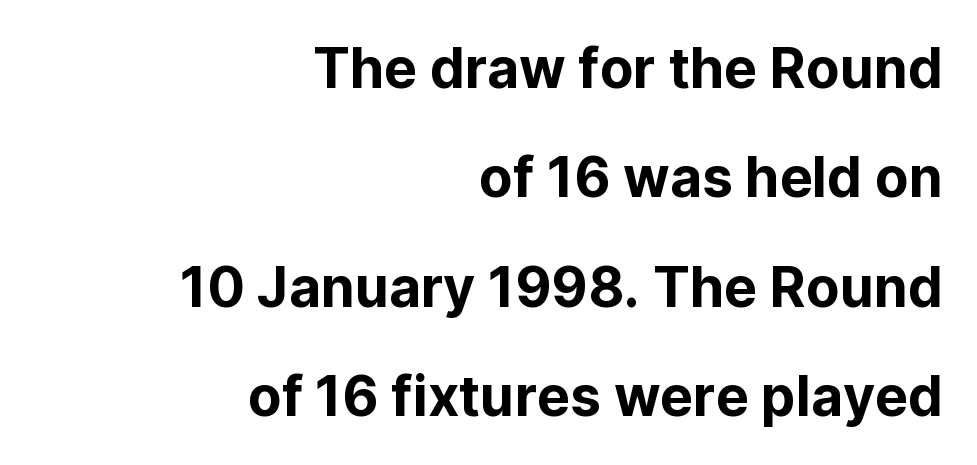
{"serif": "no", "italic": "no", "width": "normal", "stroke_contrast": "low", "x_height": "medium", "monospaced": "no", "underline": "no", "align": "right", "line_spacing": "loose", "line_spacing_ratio": 1.99, "letter_spacing": "normal", "letter_spacing_em": 0.0, "glyph_px": 55}
